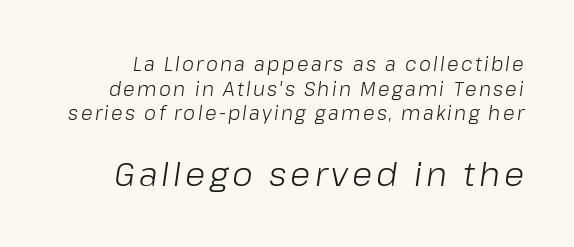
Caption: face not bold, strokes unweighted. Every character sits at an angle, as italics do. The glyphs are unaccompanied by any horizontal stroke below them. Regarding leading, the lines here are spaced in the standard way. In this sample the second text group is rendered at the bigger scale. Varying glyph widths throughout — classic text-font behaviour.
